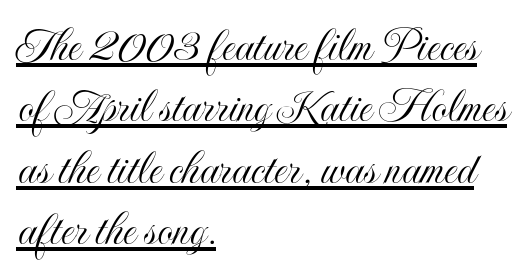
The letters advance in unequal steps, a hallmark of proportional type. How are the letters spaced? Ordinarily, with no added tracking. Reading down the block, your eye returns to a fixed left position each line. Emphasis is given by a line drawn under the lettering.
